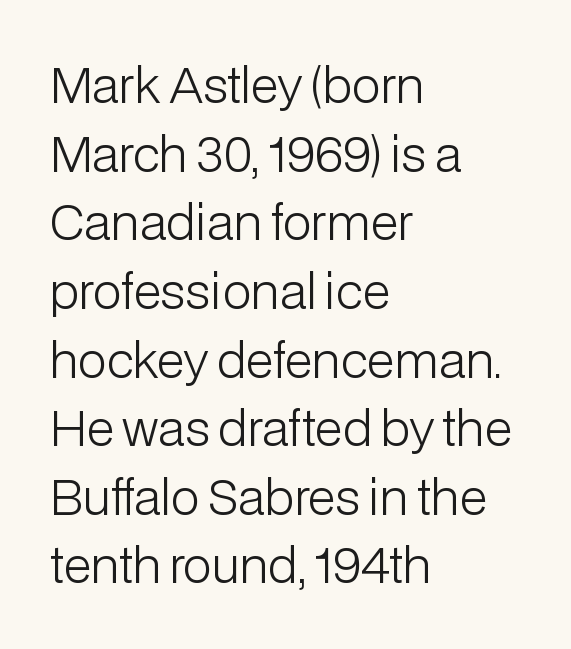
{"serif": "no", "italic": "no", "bold": "no", "weight": "light", "width": "normal", "stroke_contrast": "low", "x_height": "medium", "monospaced": "no", "underline": "no", "align": "left", "line_spacing": "normal", "line_spacing_ratio": 1.43, "letter_spacing": "normal", "letter_spacing_em": 0.0, "glyph_px": 48}
